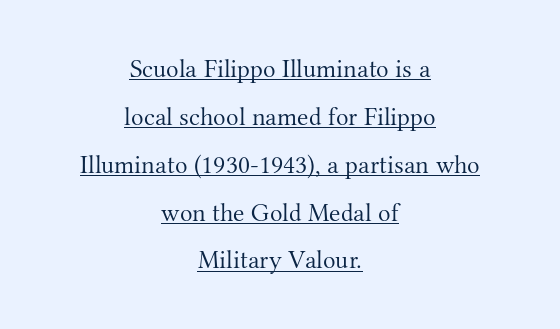
The image shows 26 px text type, upright; set centered, line spacing 1.84x, normal letter spacing, underlined.
